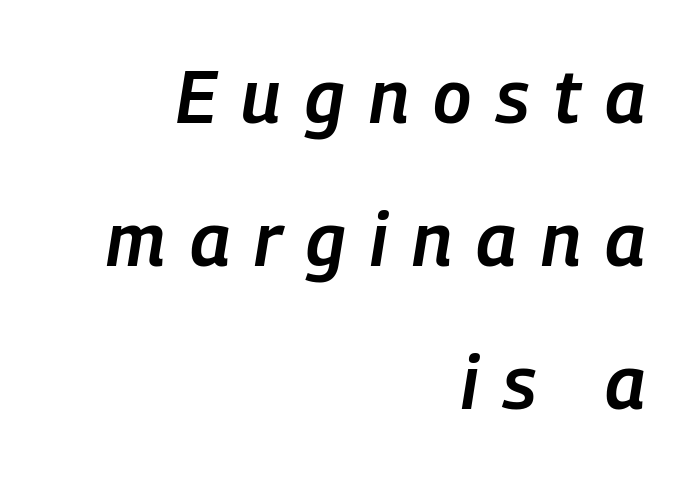
The image shows 74 px semibold, condensed type, italic (leaning right); set right-aligned, loose line spacing (1.93x), unusually wide letter spacing (+0.33 em), not underlined; low stroke contrast and a medium x-height.
